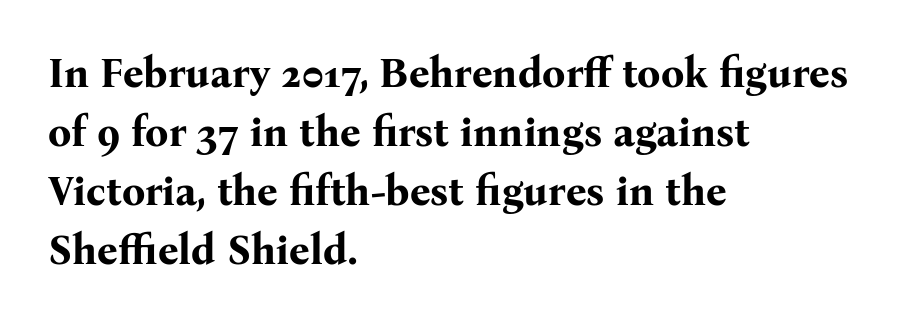
Q: Is the text bold? A: Yes.
Q: Is the text italic (slanted)? A: No, it is upright.
Q: Is the typeface a serif or a sans-serif typeface? A: Serif.
Q: Is the text underlined? A: No.
Q: How is the paragraph aligned? A: Left-aligned.
Q: Is the spacing between letters normal or unusually wide? A: Normal.
Q: Is the spacing between lines tight, normal or loose? A: Normal.
Q: Width (condensed, normal, or wide)? A: Normal.
Q: Stroke contrast? A: Medium.
Q: x-height? A: Medium.
Q: Monospaced? A: No.
